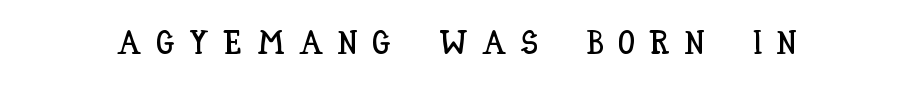
Q: Is the text italic (slanted)? A: No, it is upright.
Q: Is the text underlined? A: No.
Q: Is the spacing between letters normal or unusually wide? A: Unusually wide.
Q: Width (condensed, normal, or wide)? A: Condensed.
Q: Stroke contrast? A: Low.
Q: x-height? A: Large.
Q: Monospaced? A: No.
